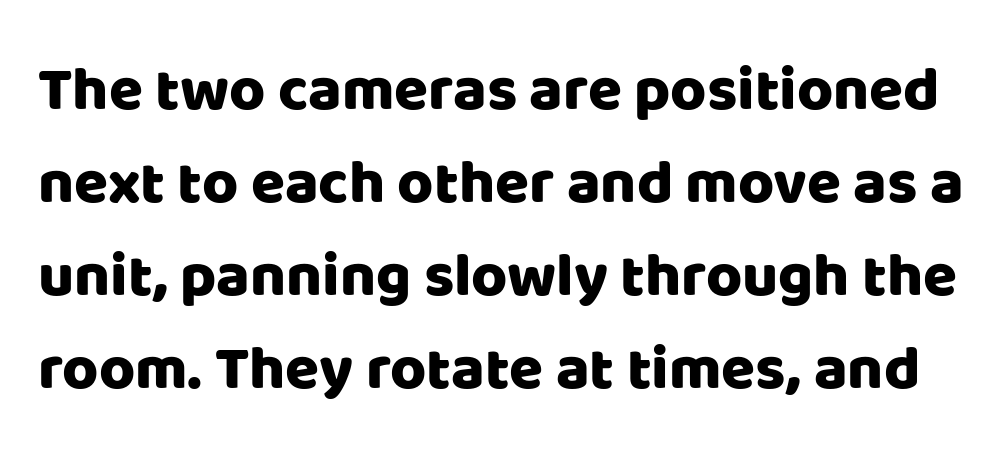
The image shows 62 px sans-serif type, upright; set normal line spacing (1.5x), normal letter spacing, not underlined; low stroke contrast and a large x-height.
